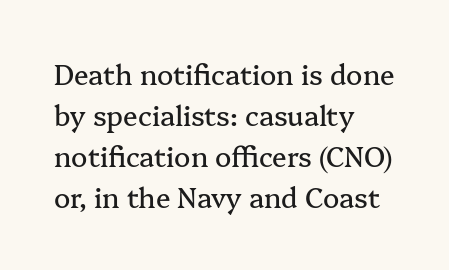
{"italic": "no", "underline": "no", "align": "left", "line_spacing": "normal", "line_spacing_ratio": 1.52, "letter_spacing": "normal", "letter_spacing_em": 0.0, "glyph_px": 27}
